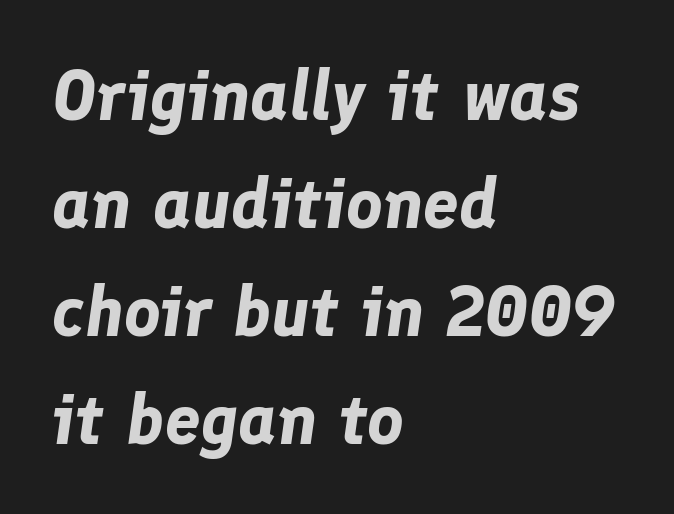
{"italic": "yes", "lean": "right", "slant_degrees": 8, "bold": "yes", "weight": "bold", "width": "normal", "stroke_contrast": "low", "x_height": "medium", "monospaced": "no", "underline": "no", "align": "left", "line_spacing": "normal", "line_spacing_ratio": 1.52, "letter_spacing": "normal", "letter_spacing_em": 0.0, "glyph_px": 71}
